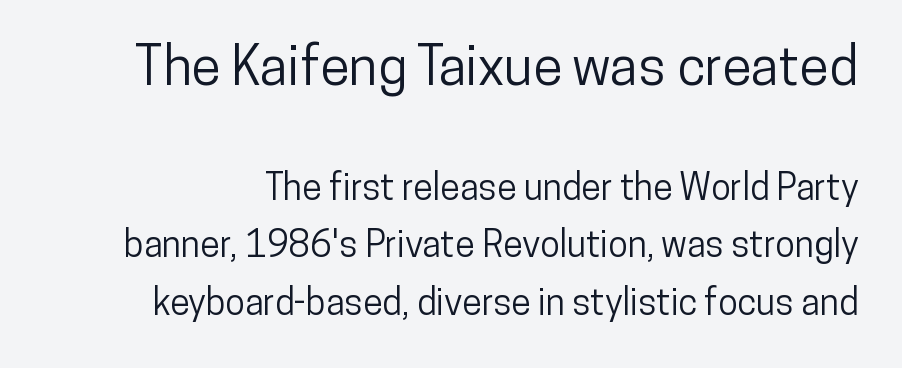
{"serif": "no", "italic": "no", "width": "condensed", "stroke_contrast": "low", "x_height": "medium", "monospaced": "no", "underline": "no", "line_spacing": "normal", "line_spacing_ratio": 1.59, "letter_spacing": "normal", "letter_spacing_em": 0.0, "larger_block": "first", "size_ratio": 1.5, "glyph_px": 54}
